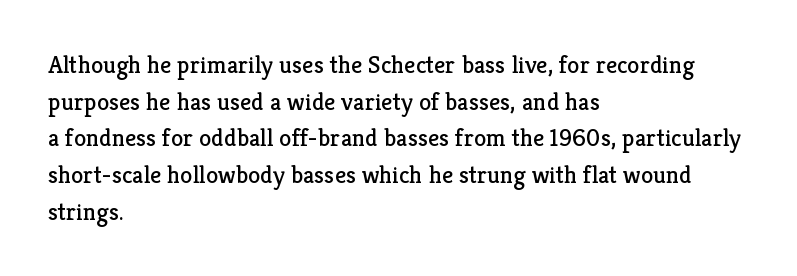
Q: Is the text bold? A: No.
Q: Is the text italic (slanted)? A: No, it is upright.
Q: Is the text underlined? A: No.
Q: How is the paragraph aligned? A: Left-aligned.
Q: Is the spacing between letters normal or unusually wide? A: Normal.
Q: Is the spacing between lines tight, normal or loose? A: Normal.
